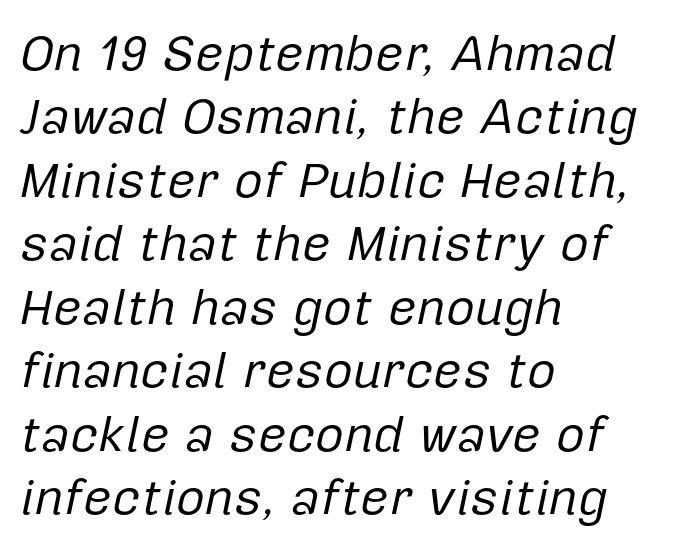
{"italic": "yes", "lean": "right", "slant_degrees": 12, "bold": "no", "weight": "regular", "width": "normal", "stroke_contrast": "low", "x_height": "medium", "monospaced": "no", "underline": "no", "align": "left", "line_spacing": "normal", "line_spacing_ratio": 1.27, "letter_spacing": "normal", "letter_spacing_em": 0.0, "glyph_px": 50}
